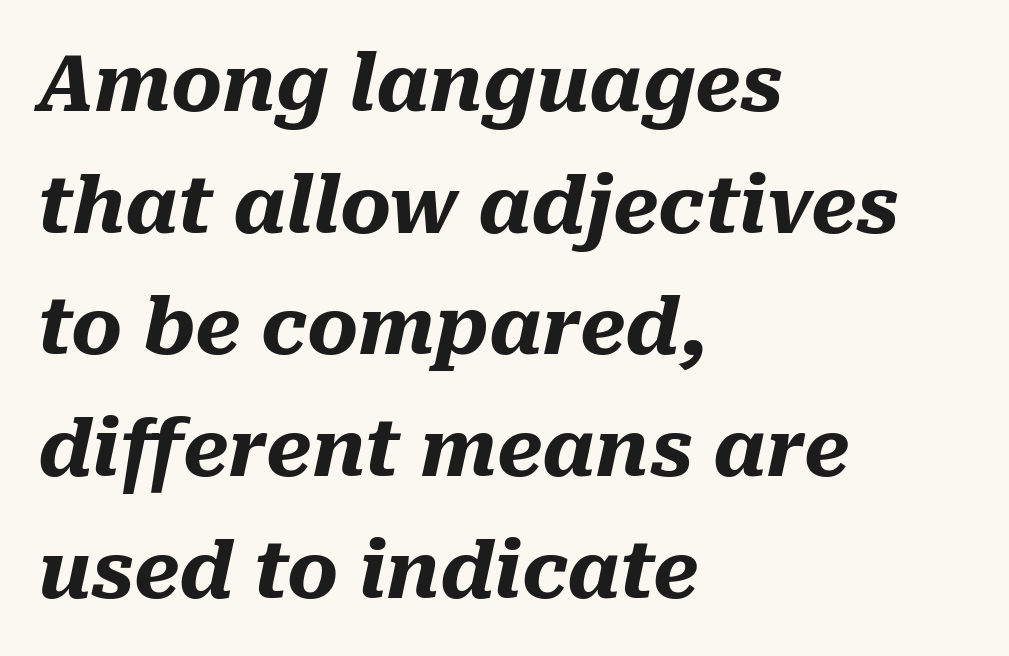
Q: Is the text bold? A: Yes.
Q: Is the text italic (slanted)? A: Yes, it leans right by about 10 degrees.
Q: Is the text underlined? A: No.
Q: How is the paragraph aligned? A: Left-aligned.
Q: Is the spacing between letters normal or unusually wide? A: Normal.
Q: Is the spacing between lines tight, normal or loose? A: Normal.
Q: Width (condensed, normal, or wide)? A: Normal.
Q: Stroke contrast? A: Medium.
Q: x-height? A: Medium.
Q: Monospaced? A: No.
